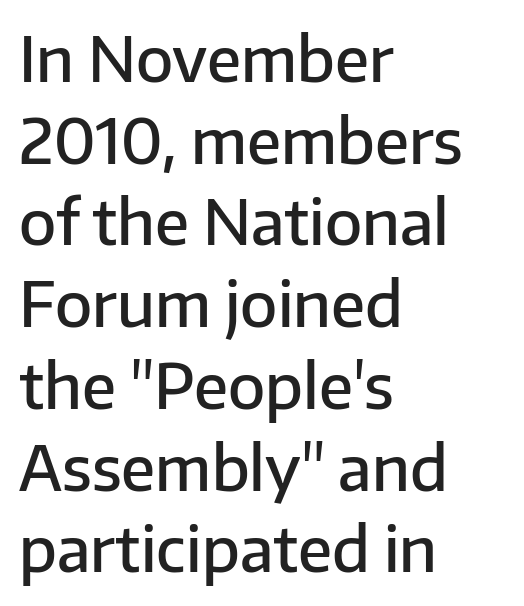
The image shows 61 px semibold sans-serif type, upright; set left-aligned, normal line spacing (1.34x), normal letter spacing, not underlined; low stroke contrast and a medium x-height.
